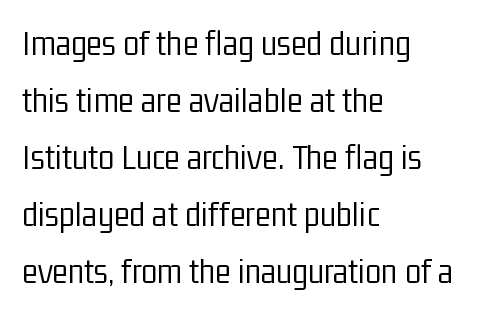
The image shows 37 px light, condensed sans-serif type, upright; set left-aligned, normal line spacing (1.54x), normal letter spacing, not underlined; low stroke contrast and a medium x-height.
